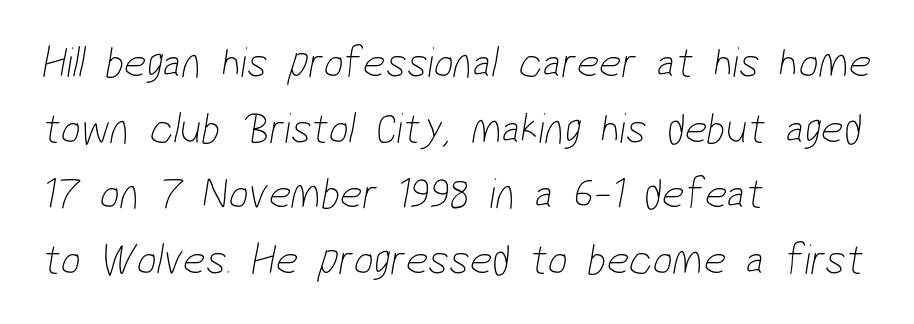
The gaps between neighbouring characters are ordinary and unremarkable. The face used here is proportionally spaced, like ordinary book or web type. Alignment: flush left. Vertical spacing — default. Vertical stems look standard width or narrower in stroke.
